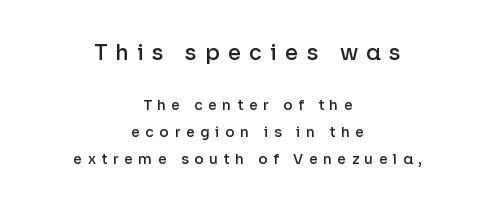
The image shows 21 px text type, upright; set centered, loose line spacing (1.93x), unusually wide letter spacing (+0.4 em), not underlined; the first (top) block is 1.5x larger.
